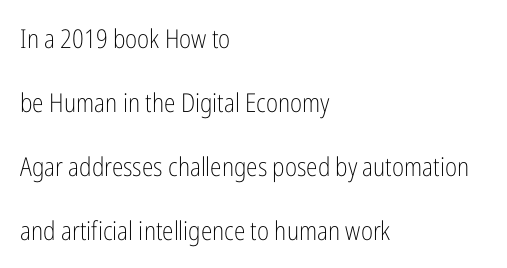
The lines are spread far apart with generous leading. The horizontal fit of the characters is conventional and even. Descender tails drop into unmarked territory. Which margin do the lines hug? The left one — the right edge is uneven. Ordinary non-slanted type is in use. Counters stay open thanks to moderate or lighter strokes.
